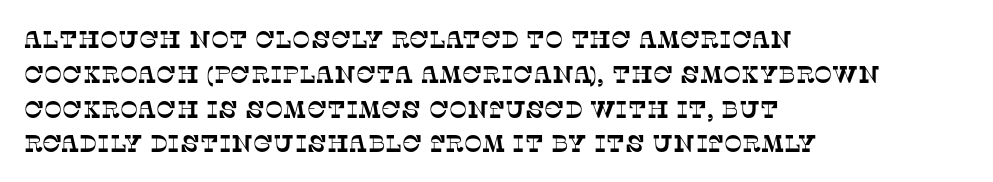
Line starts are locked; line ends wander. Does the leading feel generous? No, just average. Only glyphs here, with clear space below each row. This rendering leaves character spacing at its baseline value.
